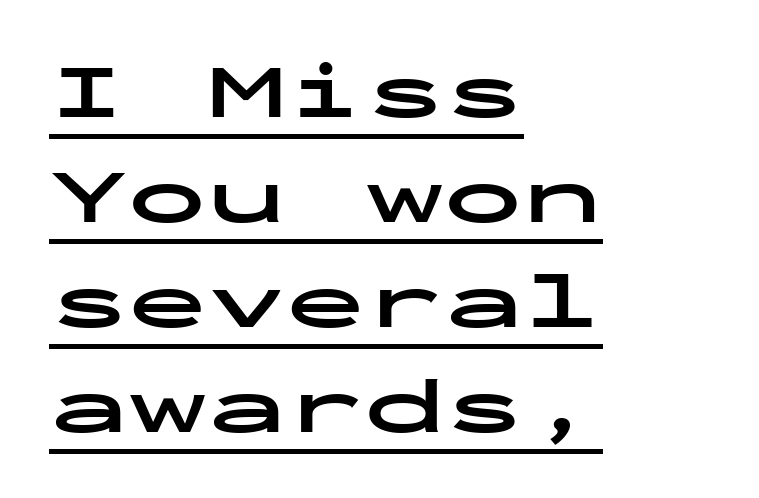
{"serif": "no", "italic": "no", "bold": "yes", "weight": "bold", "width": "wide", "stroke_contrast": "low", "x_height": "medium", "monospaced": "yes", "underline": "yes", "align": "left", "line_spacing": "normal", "line_spacing_ratio": 1.33, "letter_spacing": "normal", "letter_spacing_em": 0.0, "glyph_px": 79}
